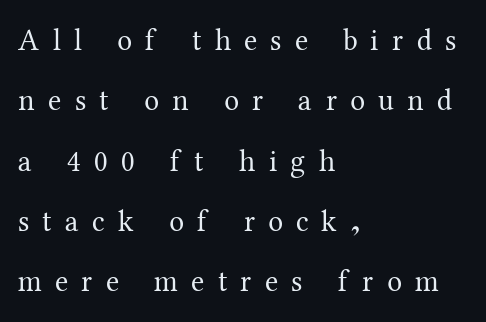
Q: Is the text bold? A: No.
Q: Is the text italic (slanted)? A: No, it is upright.
Q: Is the typeface a serif or a sans-serif typeface? A: Serif.
Q: Is the text underlined? A: No.
Q: How is the paragraph aligned? A: Left-aligned.
Q: Is the spacing between letters normal or unusually wide? A: Unusually wide.
Q: Is the spacing between lines tight, normal or loose? A: Loose.
Q: Width (condensed, normal, or wide)? A: Normal.
Q: Stroke contrast? A: Medium.
Q: x-height? A: Medium.
Q: Monospaced? A: No.
